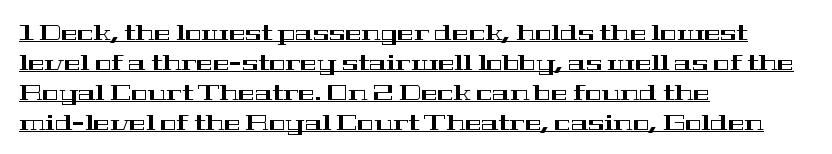
{"italic": "no", "underline": "yes", "align": "left", "line_spacing": "normal", "line_spacing_ratio": 1.36, "letter_spacing": "normal", "letter_spacing_em": 0.0, "glyph_px": 22}
